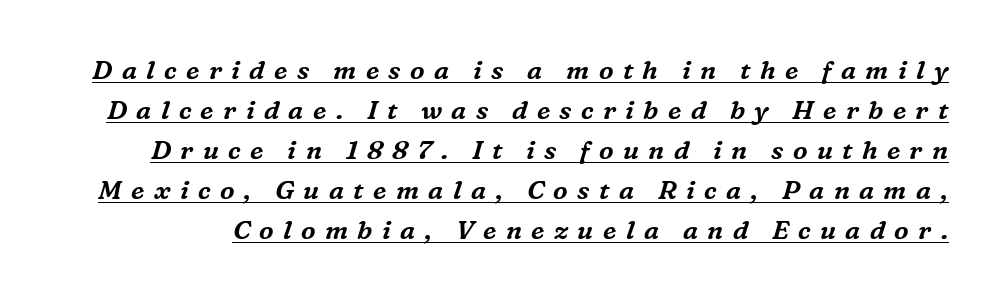
The image shows 26 px text type, italic (leaning right); set normal line spacing (1.54x), unusually wide letter spacing (+0.36 em), underlined.
